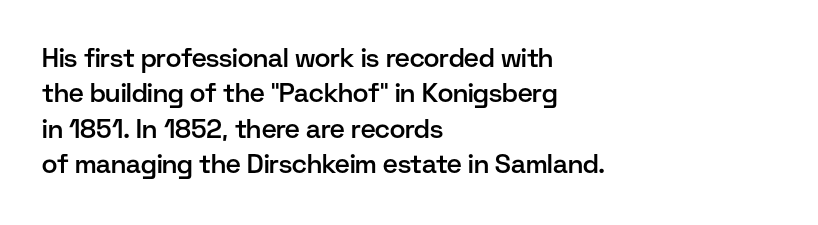
Quick note: underline off. Is the letter spacing exaggerated? No — it looks like the ordinary default. Each new line begins a customary step beneath the previous one. Its strokes are somewhat broadened, the hallmark of semibold type.
